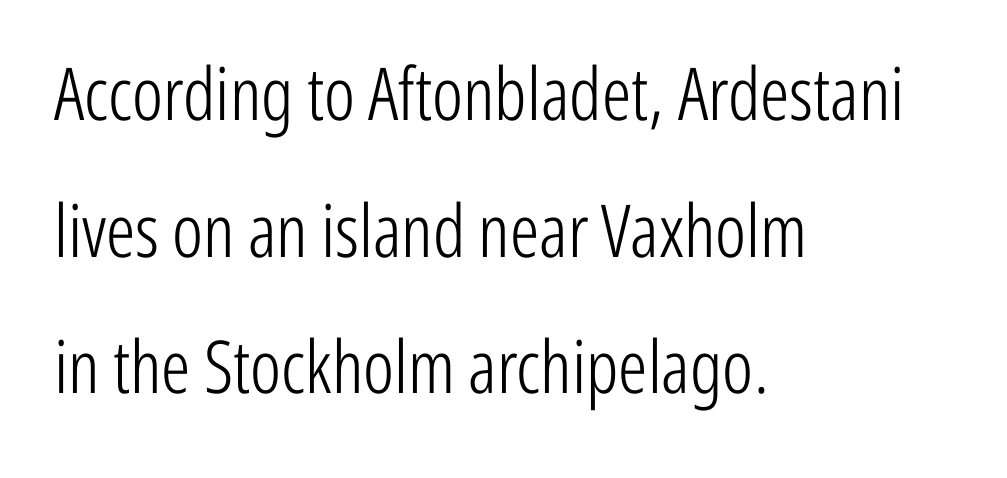
The image shows 73 px light, condensed sans-serif type, upright; set left-aligned, line spacing 1.87x, normal letter spacing, not underlined; low stroke contrast and a medium x-height.
